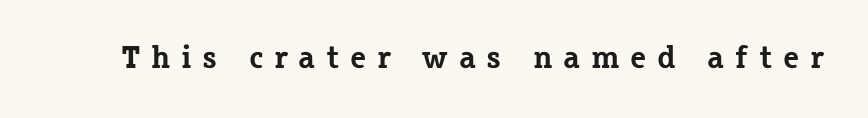
The image shows 32 px bold serif type, upright; set unusually wide letter spacing (+0.34 em), not underlined; low stroke contrast and a medium x-height.
